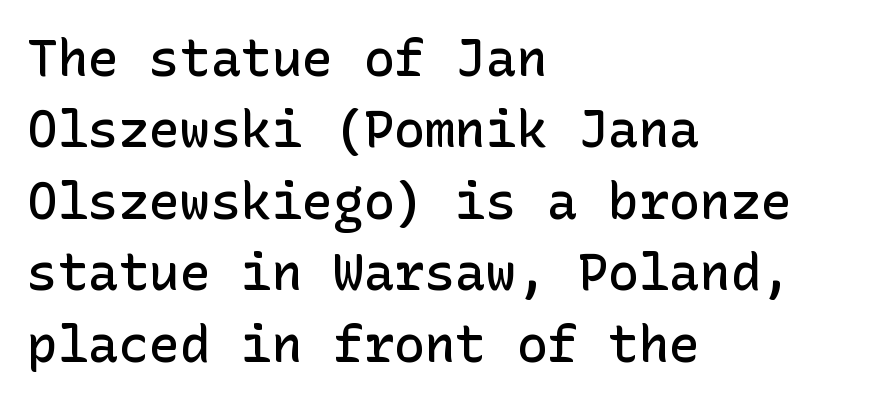
{"serif": "no", "italic": "no", "bold": "semi", "weight": "semibold", "width": "normal", "stroke_contrast": "low", "x_height": "medium", "underline": "no", "align": "left", "line_spacing": "normal", "line_spacing_ratio": 1.4, "letter_spacing": "normal", "letter_spacing_em": 0.0, "glyph_px": 51}
